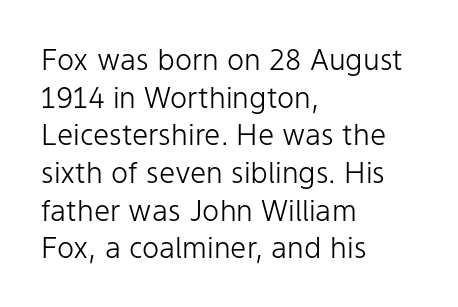
The image shows 29 px light sans-serif type, upright; set left-aligned, normal line spacing (1.3x), normal letter spacing, not underlined; low stroke contrast and a medium x-height.
